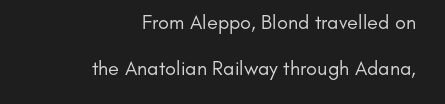
The image shows 20 px text type, upright; set right-aligned, loose line spacing (2.3x), normal letter spacing, not underlined.
